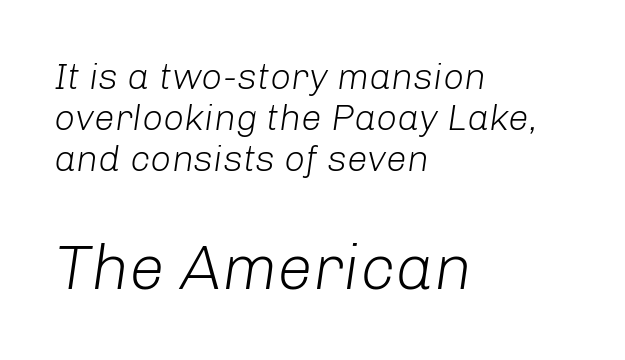
{"italic": "yes", "lean": "right", "slant_degrees": 8, "bold": "no", "weight": "light", "width": "normal", "stroke_contrast": "low", "x_height": "medium", "monospaced": "no", "underline": "no", "align": "left", "line_spacing": "tight", "line_spacing_ratio": 1.11, "letter_spacing": "normal", "letter_spacing_em": 0.0, "larger_block": "second", "size_ratio": 1.73, "glyph_px": 64}
